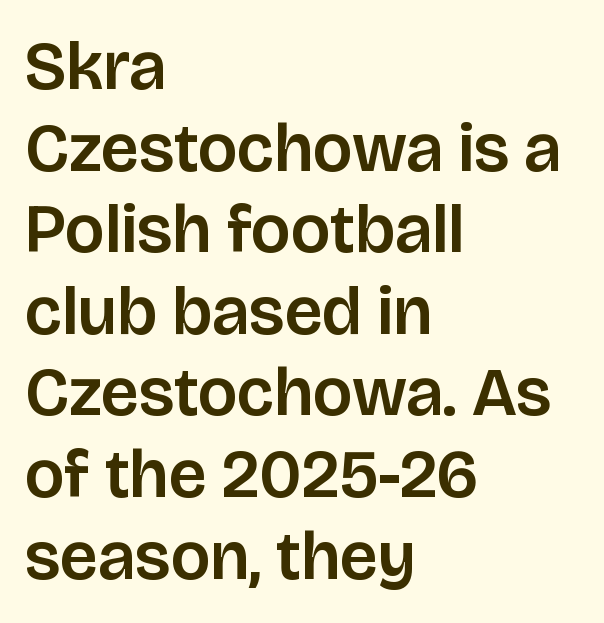
Q: Is the text italic (slanted)? A: No, it is upright.
Q: Is the typeface a serif or a sans-serif typeface? A: Sans-serif.
Q: Is the text underlined? A: No.
Q: How is the paragraph aligned? A: Left-aligned.
Q: Is the spacing between letters normal or unusually wide? A: Normal.
Q: Width (condensed, normal, or wide)? A: Normal.
Q: Stroke contrast? A: Low.
Q: x-height? A: Large.
Q: Monospaced? A: No.
